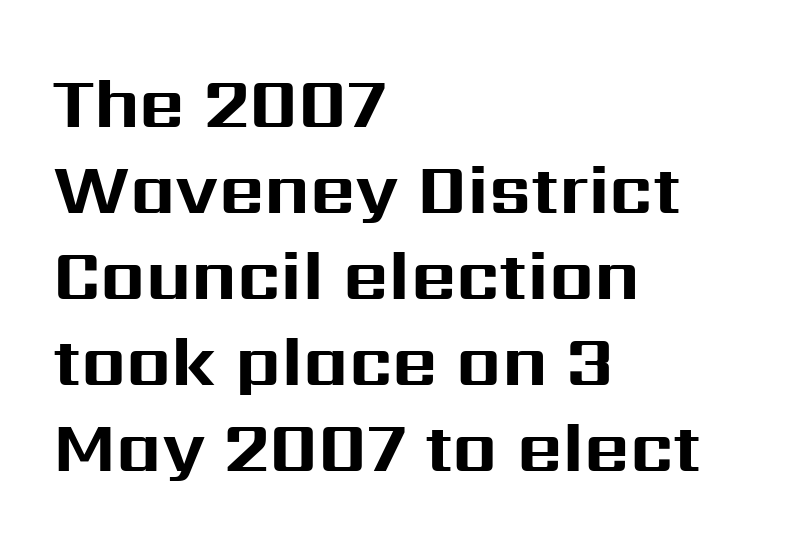
Q: Is the text bold? A: Yes.
Q: Is the text italic (slanted)? A: No, it is upright.
Q: Is the typeface a serif or a sans-serif typeface? A: Sans-serif.
Q: Is the text underlined? A: No.
Q: How is the paragraph aligned? A: Left-aligned.
Q: Is the spacing between letters normal or unusually wide? A: Normal.
Q: Width (condensed, normal, or wide)? A: Normal.
Q: Stroke contrast? A: Medium.
Q: x-height? A: Medium.
Q: Monospaced? A: No.
